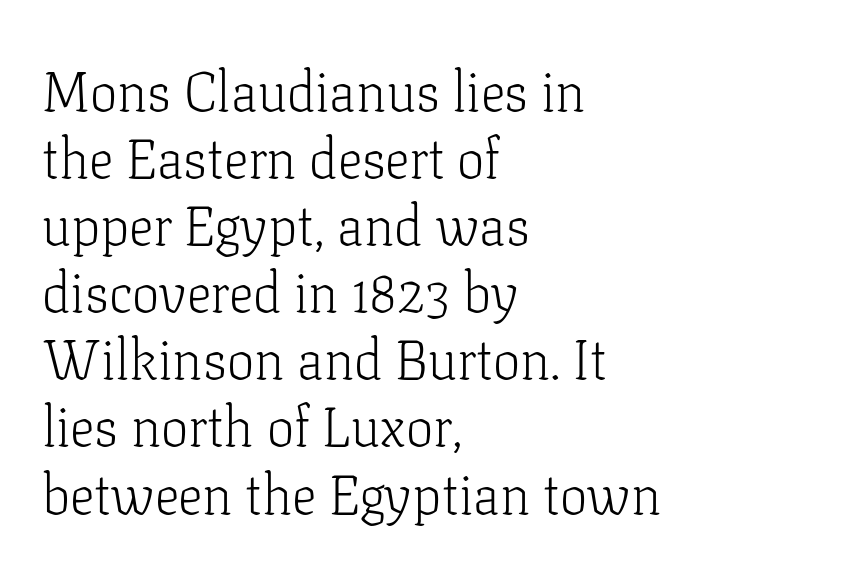
{"serif": "yes", "italic": "no", "bold": "no", "weight": "light", "width": "normal", "stroke_contrast": "low", "x_height": "medium", "monospaced": "no", "underline": "no", "align": "left", "line_spacing_ratio": 1.22, "letter_spacing": "normal", "letter_spacing_em": 0.0, "glyph_px": 55}
